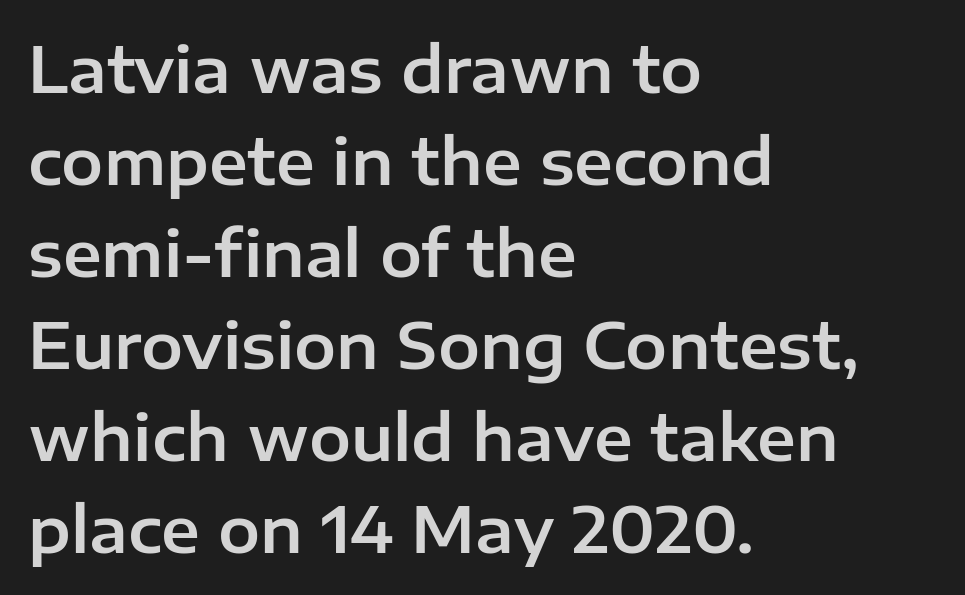
Q: Is the text italic (slanted)? A: No, it is upright.
Q: Is the typeface a serif or a sans-serif typeface? A: Sans-serif.
Q: Is the text underlined? A: No.
Q: How is the paragraph aligned? A: Left-aligned.
Q: Is the spacing between letters normal or unusually wide? A: Normal.
Q: Is the spacing between lines tight, normal or loose? A: Normal.
Q: Width (condensed, normal, or wide)? A: Normal.
Q: Stroke contrast? A: Low.
Q: x-height? A: Medium.
Q: Monospaced? A: No.
